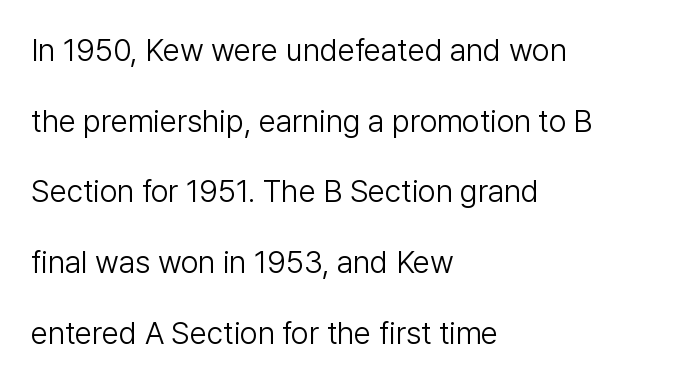
{"serif": "no", "italic": "no", "bold": "no", "weight": "light", "width": "normal", "stroke_contrast": "low", "x_height": "medium", "monospaced": "no", "underline": "no", "align": "left", "line_spacing": "loose", "line_spacing_ratio": 2.28, "letter_spacing": "normal", "letter_spacing_em": 0.0, "glyph_px": 31}
